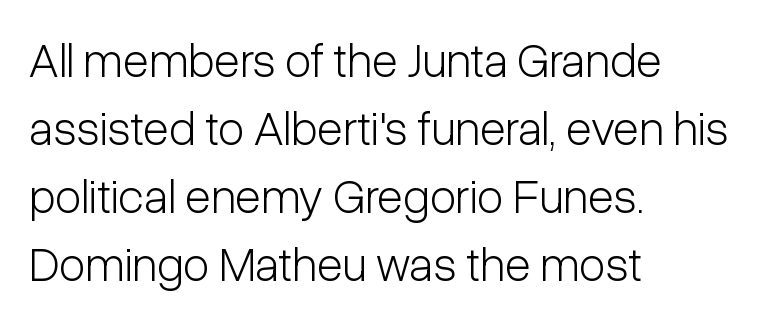
The image shows 48 px light, condensed sans-serif type, upright; set left-aligned, normal line spacing (1.42x), normal letter spacing, not underlined; low stroke contrast and a medium x-height.
